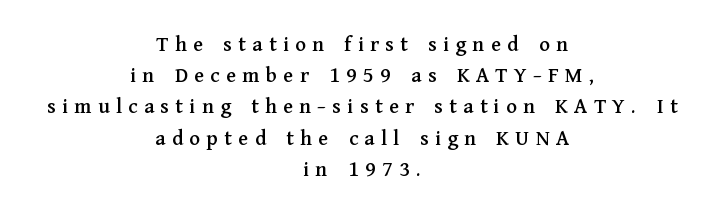
{"italic": "no", "underline": "no", "align": "center", "line_spacing": "normal", "line_spacing_ratio": 1.42, "letter_spacing": "wide", "letter_spacing_em": 0.29, "glyph_px": 22}
